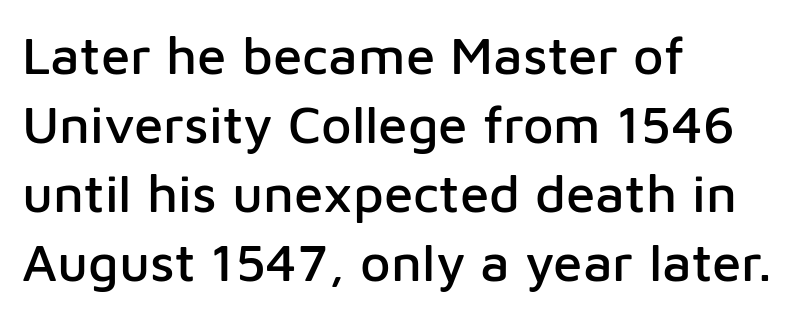
{"serif": "no", "italic": "no", "width": "normal", "stroke_contrast": "low", "x_height": "medium", "monospaced": "no", "underline": "no", "align": "left", "line_spacing": "normal", "line_spacing_ratio": 1.3, "letter_spacing": "normal", "letter_spacing_em": 0.0, "glyph_px": 53}
